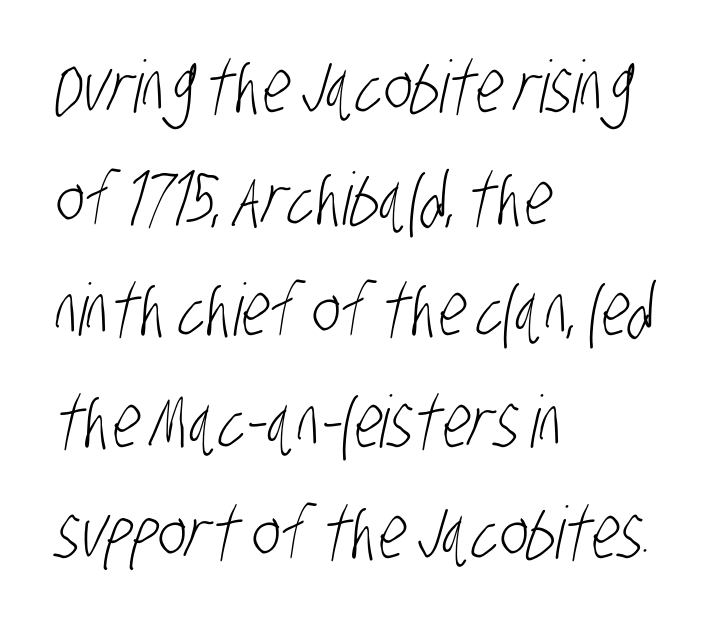
{"serif": "no", "bold": "no", "weight": "light", "width": "condensed", "stroke_contrast": "low", "x_height": "large", "monospaced": "no", "underline": "no", "align": "left", "line_spacing": "normal", "line_spacing_ratio": 1.55, "letter_spacing": "normal", "letter_spacing_em": 0.0, "glyph_px": 72}
